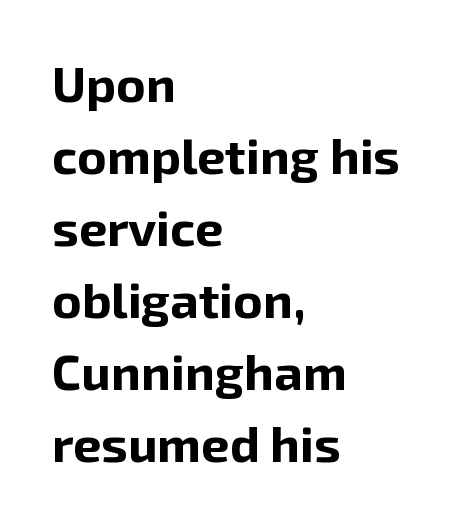
Q: Is the text bold? A: Yes.
Q: Is the text italic (slanted)? A: No, it is upright.
Q: Is the typeface a serif or a sans-serif typeface? A: Sans-serif.
Q: Is the text underlined? A: No.
Q: How is the paragraph aligned? A: Left-aligned.
Q: Is the spacing between letters normal or unusually wide? A: Normal.
Q: Is the spacing between lines tight, normal or loose? A: Normal.
Q: Width (condensed, normal, or wide)? A: Normal.
Q: Stroke contrast? A: Low.
Q: x-height? A: Medium.
Q: Monospaced? A: No.
